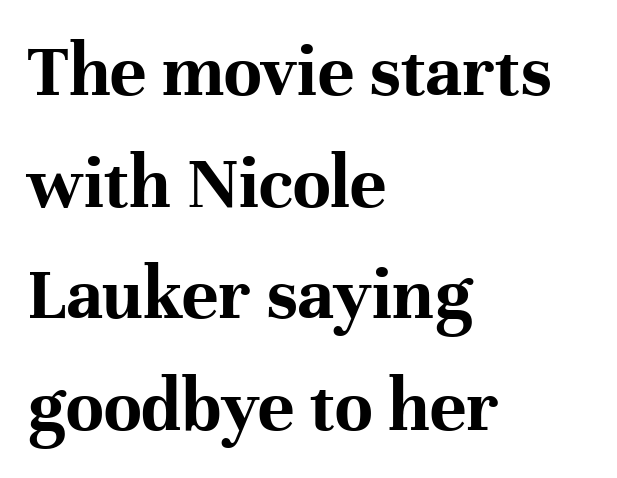
The gaps between neighbouring characters are ordinary and unremarkable. The face used here is proportionally spaced, like ordinary book or web type. Leading matches the norm, producing a regular column. Letterform terminals end in serifs throughout the passage. I'd describe the lettering as bold — thick and assertive.
